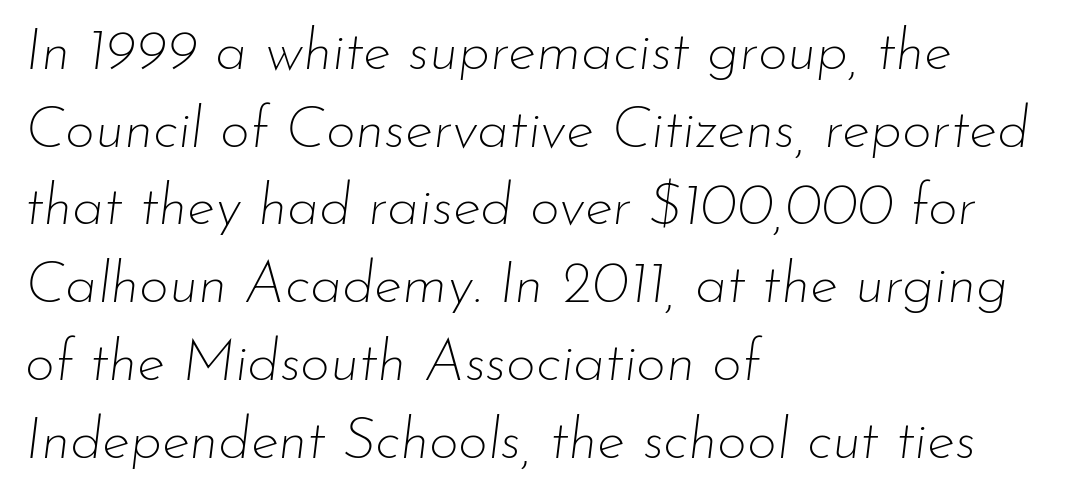
The image shows 58 px thin type, italic (leaning right); set left-aligned, normal line spacing (1.34x), normal letter spacing, not underlined; low stroke contrast and a small x-height.
